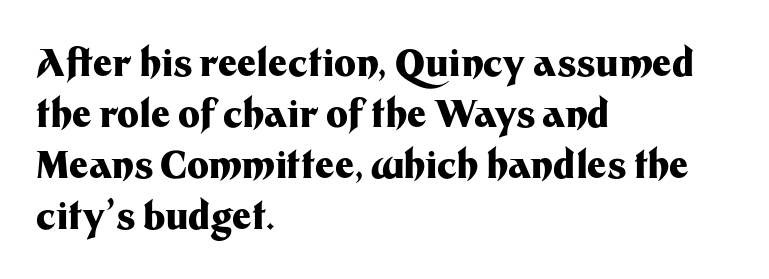
{"serif": "no", "italic": "no", "bold": "yes", "weight": "heavy", "width": "normal", "stroke_contrast": "medium", "x_height": "medium", "monospaced": "no", "underline": "no", "align": "left", "line_spacing": "normal", "line_spacing_ratio": 1.38, "letter_spacing": "normal", "letter_spacing_em": 0.0, "glyph_px": 37}
